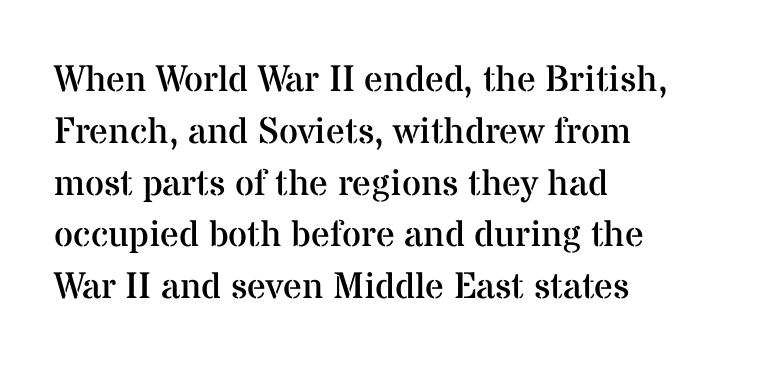
The image shows 37 px regular-weight serif type, upright; set left-aligned, normal line spacing (1.4x), normal letter spacing, not underlined; medium stroke contrast and a medium x-height.
